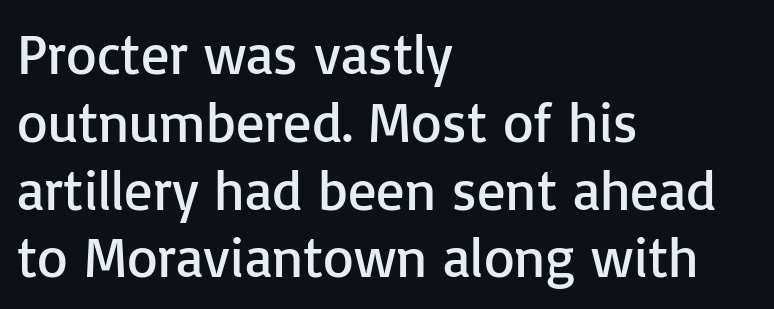
Q: Is the text bold? A: No.
Q: Is the text italic (slanted)? A: No, it is upright.
Q: Is the typeface a serif or a sans-serif typeface? A: Sans-serif.
Q: Is the text underlined? A: No.
Q: How is the paragraph aligned? A: Left-aligned.
Q: Is the spacing between letters normal or unusually wide? A: Normal.
Q: Width (condensed, normal, or wide)? A: Normal.
Q: Stroke contrast? A: Low.
Q: x-height? A: Medium.
Q: Monospaced? A: No.
